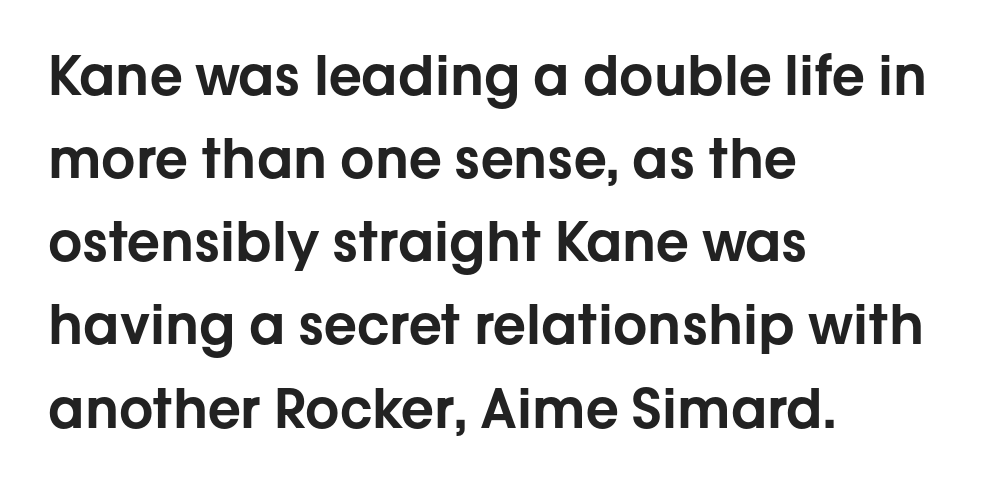
Is this a fixed-width face? No — the glyphs have proportional, varying widths. Type without underlining. Each new line begins a customary step beneath the previous one. Words appear dense and cohesive because spacing is normal. Upright lettering throughout.
